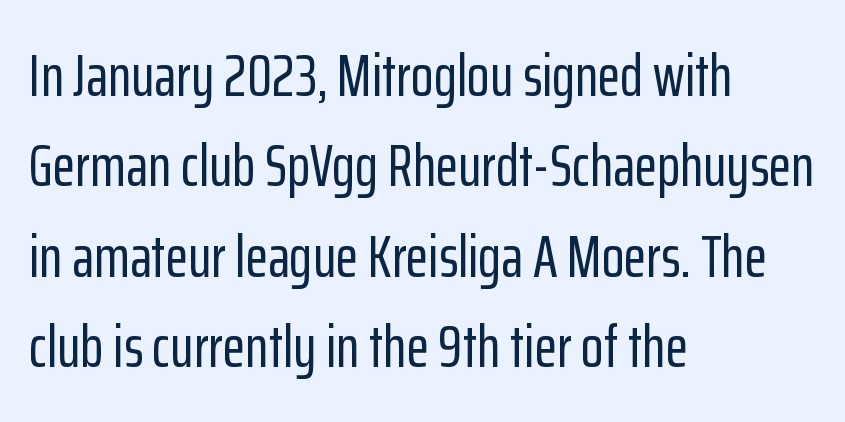
{"serif": "no", "italic": "no", "width": "condensed", "stroke_contrast": "low", "x_height": "medium", "monospaced": "no", "underline": "no", "align": "left", "line_spacing": "normal", "line_spacing_ratio": 1.53, "letter_spacing": "normal", "letter_spacing_em": 0.0, "glyph_px": 59}
